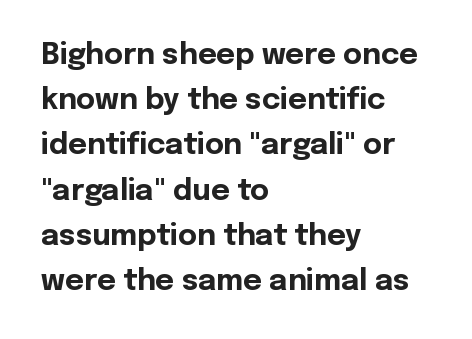
The image shows 29 px bold sans-serif type, upright; set left-aligned, normal line spacing (1.56x), normal letter spacing, not underlined; a medium x-height.
